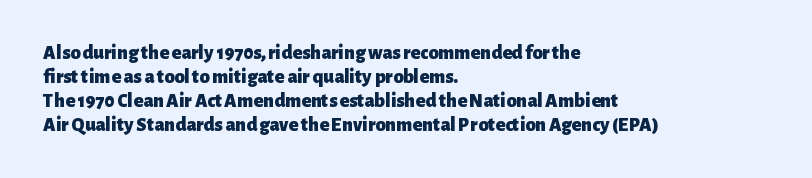
Posture: upright roman. Between one letter and the next there's only the usual sliver of space. Layout note: lines flush left. Clear beneath every line of the passage. The characters look thick and weighty, a clear bold.
